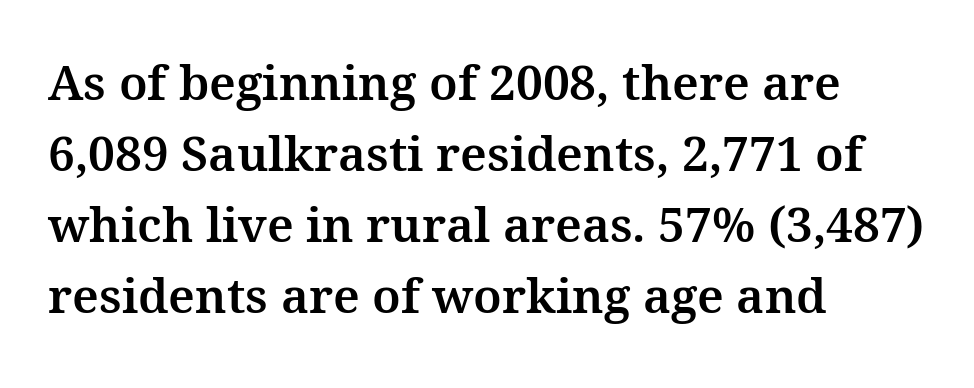
{"serif": "yes", "italic": "no", "width": "normal", "stroke_contrast": "medium", "x_height": "medium", "monospaced": "no", "underline": "no", "align": "left", "line_spacing": "normal", "line_spacing_ratio": 1.48, "letter_spacing": "normal", "letter_spacing_em": 0.0, "glyph_px": 48}
